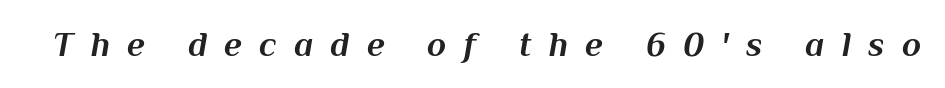
{"italic": "yes", "lean": "right", "slant_degrees": 10, "bold": "yes", "weight": "bold", "width": "normal", "stroke_contrast": "medium", "x_height": "medium", "monospaced": "no", "underline": "no", "letter_spacing": "wide", "letter_spacing_em": 0.49, "glyph_px": 35}
